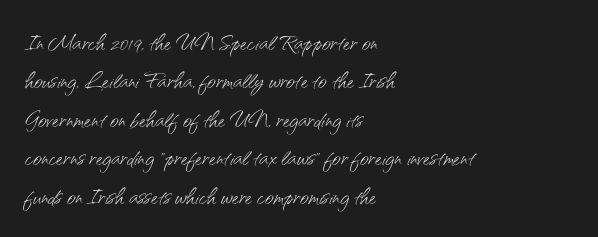
The image shows 30 px light sans-serif type; set left-aligned, normal line spacing (1.28x), normal letter spacing, not underlined; medium stroke contrast and a small x-height.
